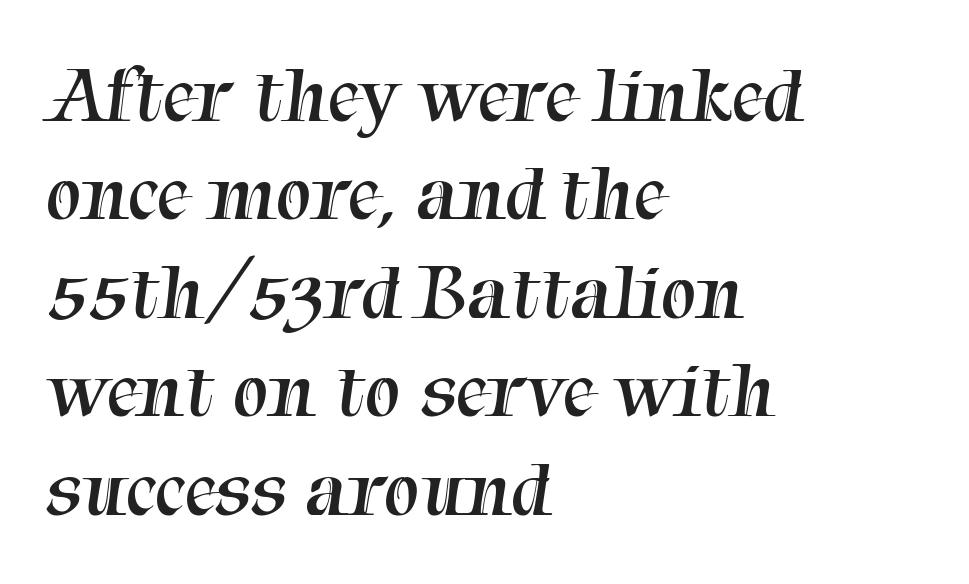
Q: Is the text bold? A: No.
Q: Is the typeface a serif or a sans-serif typeface? A: Serif.
Q: Is the text underlined? A: No.
Q: How is the paragraph aligned? A: Left-aligned.
Q: Is the spacing between letters normal or unusually wide? A: Normal.
Q: Width (condensed, normal, or wide)? A: Normal.
Q: Stroke contrast? A: Medium.
Q: x-height? A: Medium.
Q: Monospaced? A: No.
